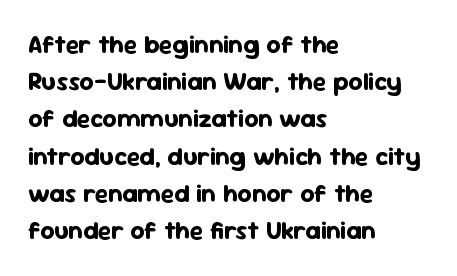
Italic: no, the glyphs are upright roman. Weight: bold. A typesetter would call this zero additional tracking. Does the copy run flush right? No — it runs flush left. In terms of leading, this rendering sits right in the middle. Quick note: underline off.
